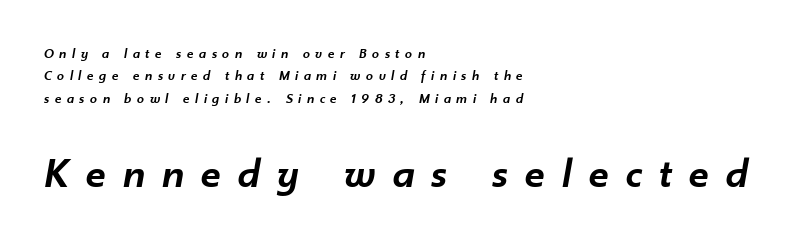
The glyphs have the mass of a demibold cut, below bold. Visually, the bottom section dominates because its glyphs are scaled up. Lines of text with bare space underneath. A student would call this left alignment; a typographer would say flush left, rag right. Baseline-to-baseline distance is the conventional proportion of letter height.
